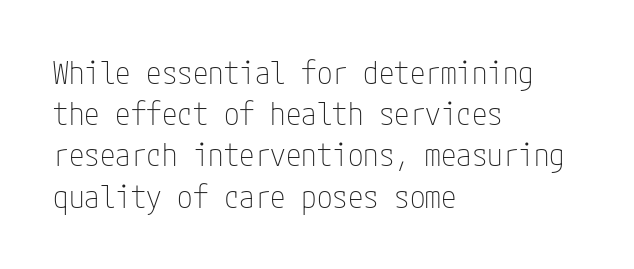
Q: Is the text bold? A: No.
Q: Is the text italic (slanted)? A: No, it is upright.
Q: Is the typeface a serif or a sans-serif typeface? A: Sans-serif.
Q: Is the text underlined? A: No.
Q: How is the paragraph aligned? A: Left-aligned.
Q: Is the spacing between letters normal or unusually wide? A: Normal.
Q: Is the spacing between lines tight, normal or loose? A: Normal.
Q: Width (condensed, normal, or wide)? A: Condensed.
Q: Stroke contrast? A: Low.
Q: x-height? A: Medium.
